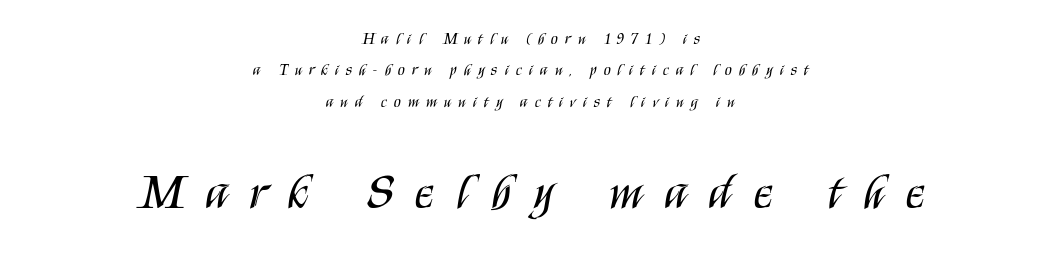
The face used here is proportionally spaced, like ordinary book or web type. On a weight scale, this lands at 450 or below. Layout note: lines centered. Reading down the column, the eye jumps a long way to each next line. Caption: expanded tracking, letters set apart.
